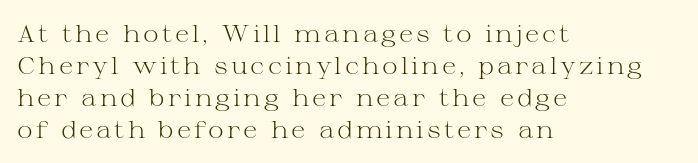
Vertical stems look standard width or narrower in stroke. Leading matches the norm, producing a regular column. Italic: no, the glyphs are upright roman. Decoration check: the copy has no underline.
